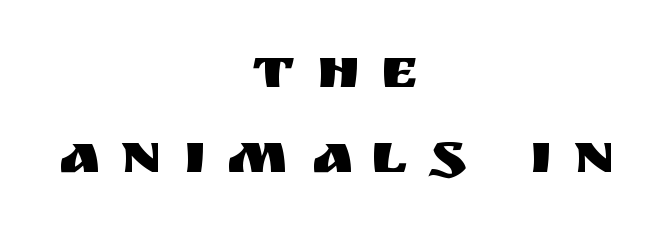
Q: Is the text italic (slanted)? A: No, it is upright.
Q: Is the typeface a serif or a sans-serif typeface? A: Sans-serif.
Q: Is the text underlined? A: No.
Q: How is the paragraph aligned? A: Centered.
Q: Is the spacing between letters normal or unusually wide? A: Unusually wide.
Q: Is the spacing between lines tight, normal or loose? A: Normal.
Q: Width (condensed, normal, or wide)? A: Normal.
Q: Stroke contrast? A: Medium.
Q: x-height? A: Large.
Q: Monospaced? A: No.
